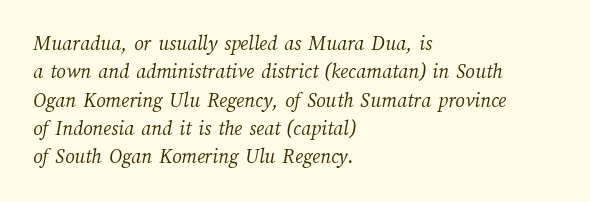
The image shows 21 px text type; set left-aligned, normal line spacing (1.35x), normal letter spacing, not underlined.
